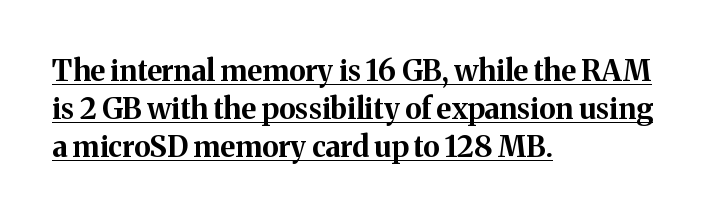
{"serif": "yes", "italic": "no", "bold": "yes", "weight": "bold", "width": "normal", "stroke_contrast": "medium", "x_height": "medium", "monospaced": "no", "underline": "yes", "align": "left", "line_spacing": "normal", "line_spacing_ratio": 1.31, "letter_spacing": "normal", "letter_spacing_em": 0.0, "glyph_px": 29}
